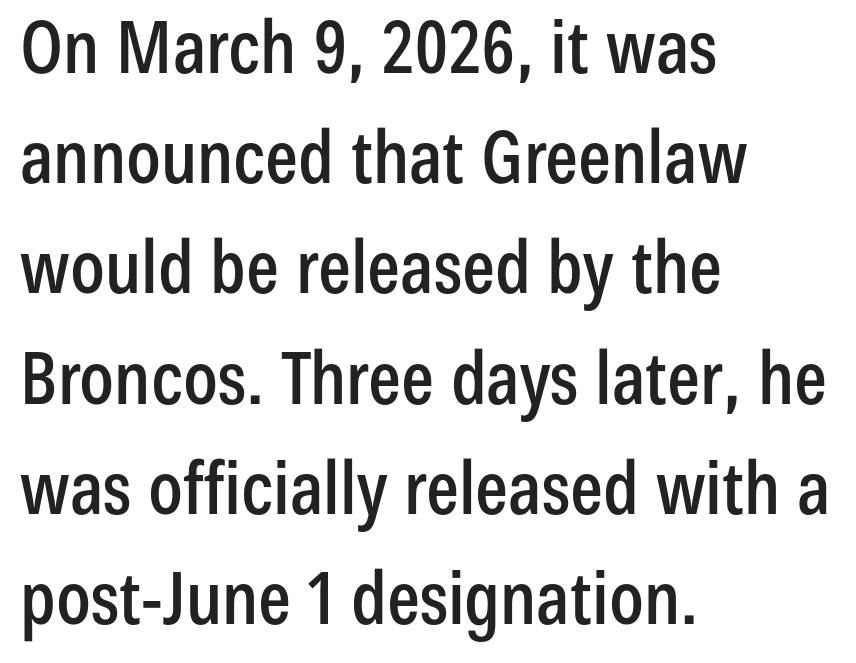
The image shows 73 px condensed sans-serif type, upright; set left-aligned, normal line spacing (1.51x), normal letter spacing, not underlined; low stroke contrast and a medium x-height.
